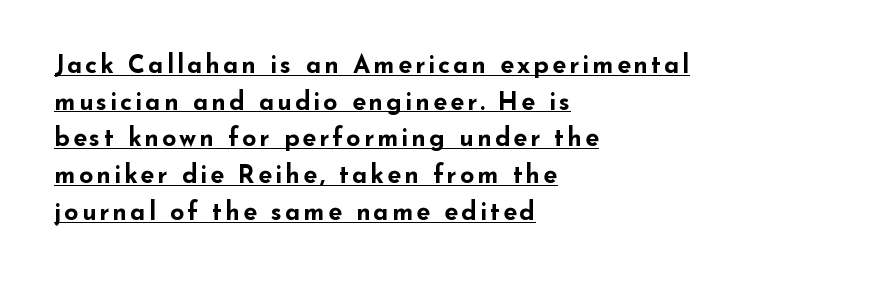
The image shows 25 px bold type, upright; set left-aligned, normal line spacing (1.47x), underlined.
